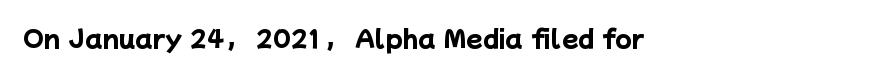
Q: Is the text bold? A: Yes.
Q: Is the text underlined? A: No.
Q: Is the spacing between letters normal or unusually wide? A: Normal.
